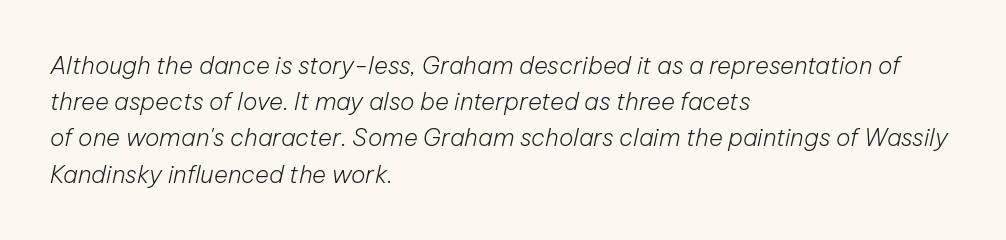
Q: Is the text bold? A: No.
Q: Is the text italic (slanted)? A: Yes, it leans right by about 12 degrees.
Q: Is the text underlined? A: No.
Q: How is the paragraph aligned? A: Left-aligned.
Q: Is the spacing between letters normal or unusually wide? A: Normal.
Q: Is the spacing between lines tight, normal or loose? A: Normal.
